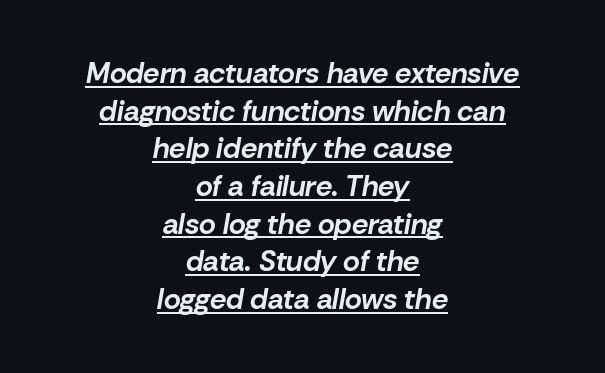
The image shows 29 px bold type, italic (leaning right); set centered, normal line spacing (1.3x), normal letter spacing, underlined; low stroke contrast and a medium x-height.
